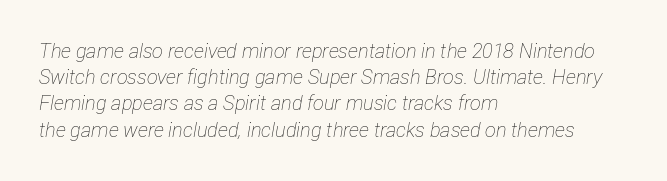
Q: Is the text bold? A: No.
Q: Is the text italic (slanted)? A: Yes, it leans right by about 12 degrees.
Q: Is the text underlined? A: No.
Q: How is the paragraph aligned? A: Left-aligned.
Q: Is the spacing between letters normal or unusually wide? A: Normal.
Q: Is the spacing between lines tight, normal or loose? A: Normal.
